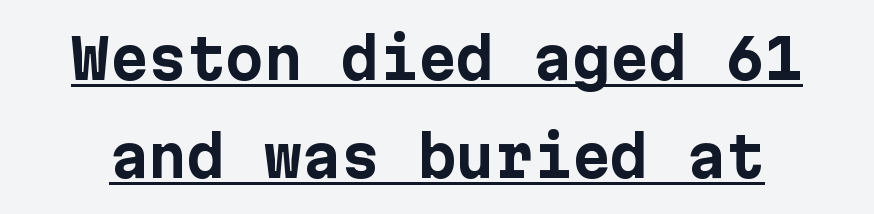
Q: Is the text bold? A: Yes.
Q: Is the text italic (slanted)? A: No, it is upright.
Q: Is the typeface a serif or a sans-serif typeface? A: Sans-serif.
Q: Is the text underlined? A: Yes.
Q: Is the spacing between letters normal or unusually wide? A: Normal.
Q: Width (condensed, normal, or wide)? A: Normal.
Q: Stroke contrast? A: Low.
Q: x-height? A: Medium.
